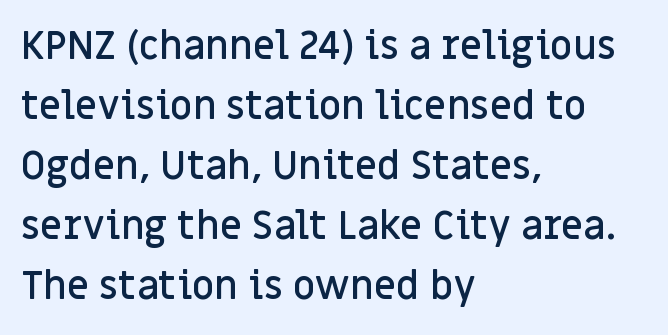
{"serif": "no", "italic": "no", "bold": "semi", "weight": "semibold", "width": "normal", "stroke_contrast": "low", "x_height": "large", "monospaced": "no", "underline": "no", "align": "left", "line_spacing": "normal", "line_spacing_ratio": 1.54, "letter_spacing": "normal", "letter_spacing_em": 0.0, "glyph_px": 39}
